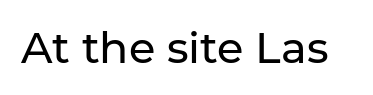
{"serif": "no", "italic": "no", "bold": "no", "weight": "regular", "width": "normal", "stroke_contrast": "low", "x_height": "medium", "monospaced": "no", "underline": "no", "letter_spacing": "normal", "letter_spacing_em": 0.0, "glyph_px": 43}
